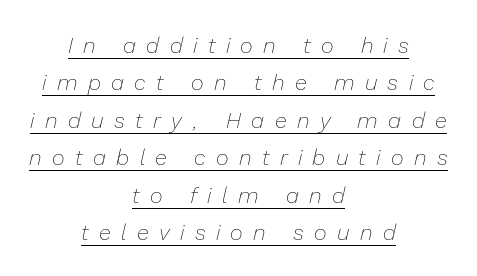
{"italic": "yes", "lean": "right", "slant_degrees": 13, "bold": "no", "underline": "yes", "align": "center", "line_spacing": "normal", "line_spacing_ratio": 1.7, "letter_spacing": "wide", "letter_spacing_em": 0.47, "glyph_px": 22}
